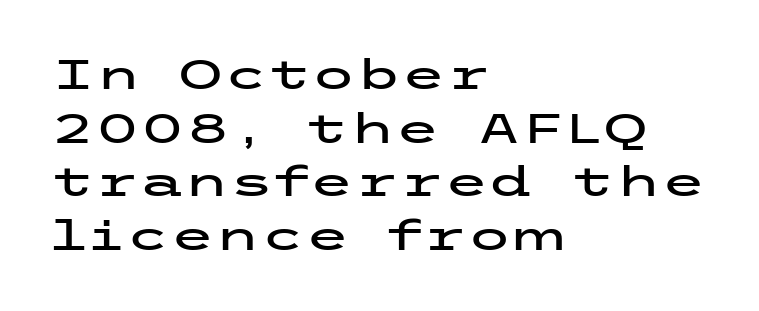
{"serif": "no", "italic": "no", "width": "wide", "stroke_contrast": "low", "x_height": "medium", "underline": "no", "align": "left", "line_spacing": "normal", "line_spacing_ratio": 1.31, "letter_spacing": "normal", "letter_spacing_em": 0.0, "glyph_px": 41}
